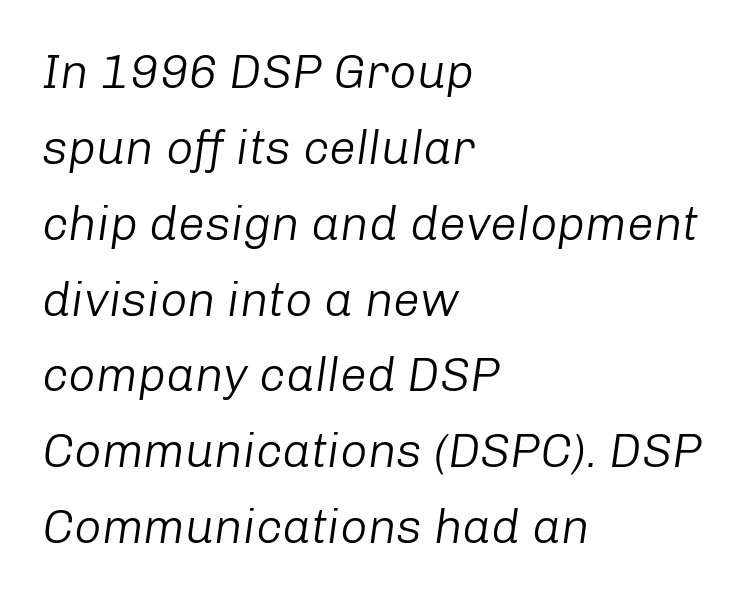
{"italic": "yes", "lean": "right", "slant_degrees": 8, "bold": "no", "weight": "light", "width": "normal", "stroke_contrast": "low", "x_height": "medium", "monospaced": "no", "underline": "no", "align": "left", "line_spacing": "normal", "line_spacing_ratio": 1.58, "letter_spacing": "normal", "letter_spacing_em": 0.0, "glyph_px": 48}
